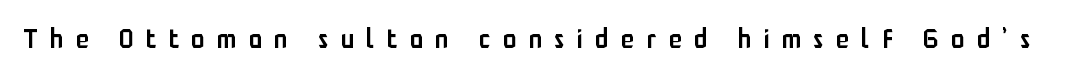
{"italic": "no", "bold": "semi", "underline": "no", "letter_spacing": "wide", "letter_spacing_em": 0.46, "glyph_px": 27}
